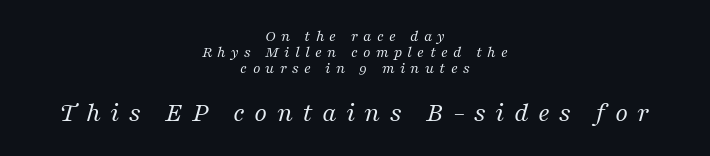
The image shows 28 px regular-weight serif type, italic (leaning right); set centered, tight line spacing (0.99x), unusually wide letter spacing (+0.33 em), not underlined; the second (bottom) block is 1.75x larger; medium stroke contrast and a medium x-height.
